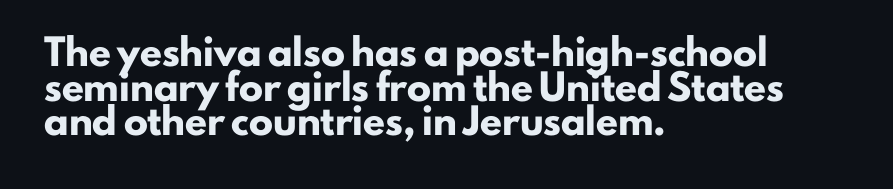
The image shows 24 px bold type, upright; set left-aligned, normal line spacing (1.44x), normal letter spacing, not underlined.
